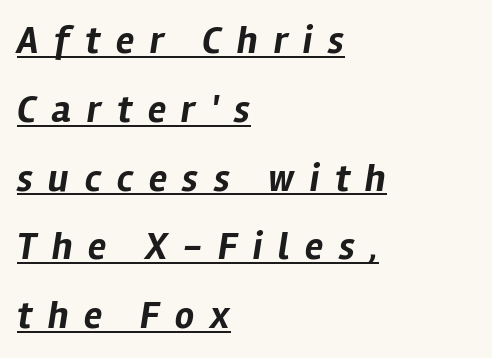
{"italic": "yes", "lean": "right", "slant_degrees": 12, "bold": "yes", "weight": "bold", "width": "normal", "stroke_contrast": "low", "x_height": "medium", "monospaced": "no", "underline": "yes", "align": "left", "line_spacing_ratio": 1.81, "letter_spacing": "wide", "letter_spacing_em": 0.41, "glyph_px": 38}
